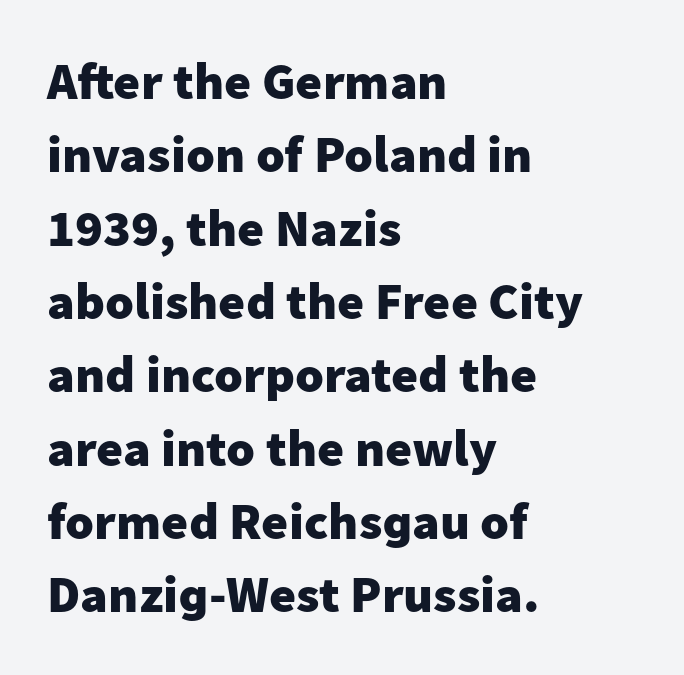
Q: Is the text bold? A: Yes.
Q: Is the text italic (slanted)? A: No, it is upright.
Q: Is the typeface a serif or a sans-serif typeface? A: Sans-serif.
Q: Is the text underlined? A: No.
Q: How is the paragraph aligned? A: Left-aligned.
Q: Is the spacing between letters normal or unusually wide? A: Normal.
Q: Is the spacing between lines tight, normal or loose? A: Normal.
Q: Width (condensed, normal, or wide)? A: Normal.
Q: Stroke contrast? A: Low.
Q: x-height? A: Medium.
Q: Monospaced? A: No.
